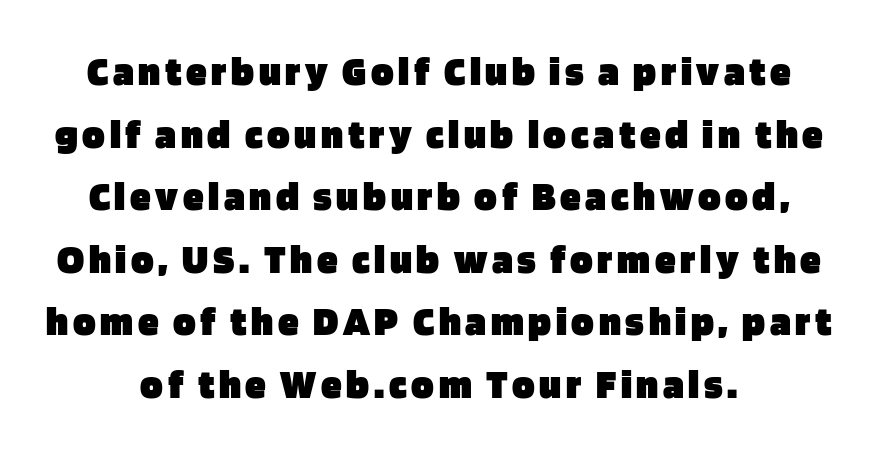
{"serif": "no", "italic": "no", "bold": "yes", "weight": "heavy", "width": "normal", "stroke_contrast": "low", "x_height": "large", "monospaced": "no", "underline": "no", "align": "center", "line_spacing": "normal", "line_spacing_ratio": 1.49, "glyph_px": 42}
